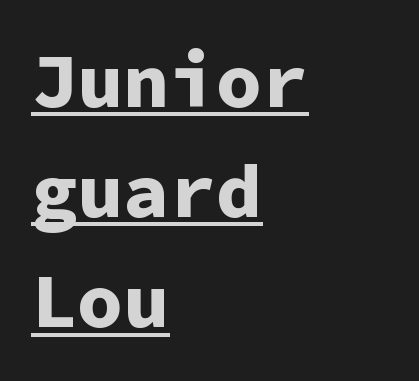
The image shows 77 px bold sans-serif type, upright, monospaced; set left-aligned, normal line spacing (1.43x), normal letter spacing, underlined; low stroke contrast and a medium x-height.
